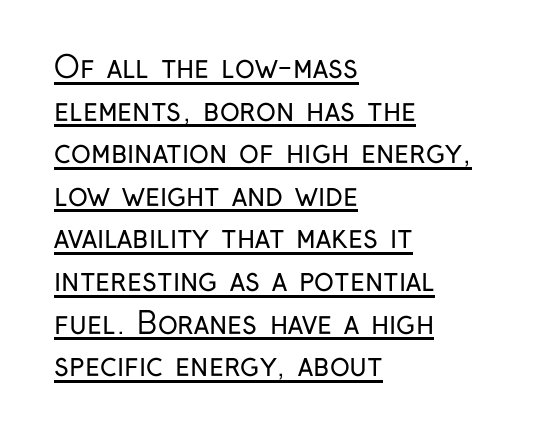
{"serif": "no", "italic": "no", "bold": "no", "weight": "regular", "width": "condensed", "stroke_contrast": "low", "x_height": "medium", "monospaced": "no", "underline": "yes", "align": "left", "line_spacing": "normal", "line_spacing_ratio": 1.42, "letter_spacing": "normal", "letter_spacing_em": 0.0, "glyph_px": 30}
